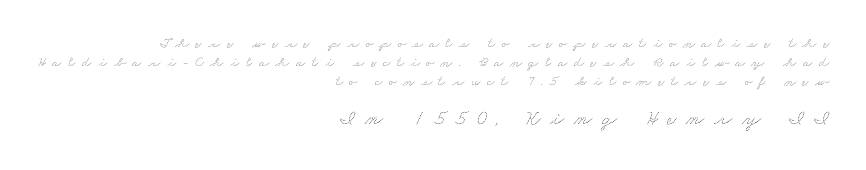
Scale increases going downward across the two blocks. Anything drawn beneath the words? Only blank space. All the whitespace from short lines collects on the left. Does extra space separate the letters? Yes, quite a lot of it. Bold? No — there's no thickening of the strokes. Quick note: interline space is typical.
